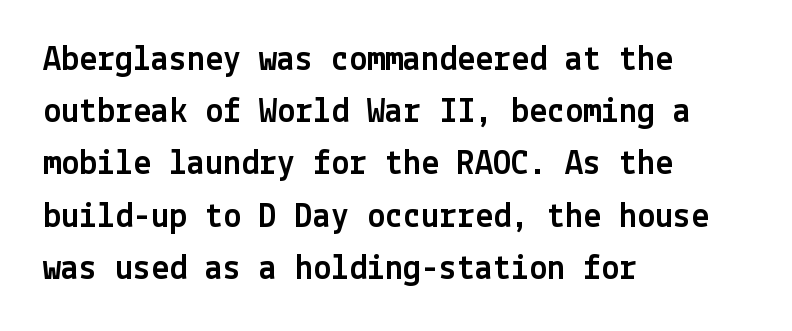
Q: Is the text italic (slanted)? A: No, it is upright.
Q: Is the typeface a serif or a sans-serif typeface? A: Sans-serif.
Q: Is the text underlined? A: No.
Q: How is the paragraph aligned? A: Left-aligned.
Q: Is the spacing between letters normal or unusually wide? A: Normal.
Q: Is the spacing between lines tight, normal or loose? A: Normal.
Q: Width (condensed, normal, or wide)? A: Normal.
Q: x-height? A: Medium.
